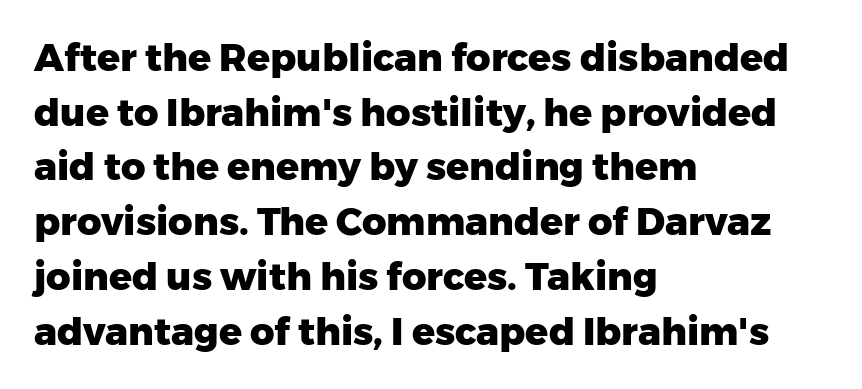
These words are printed bold, with thick strokes throughout. A bare baseline throughout the passage. The glyphs in this specimen are sans serif. A typesetter would call this proportional, since set widths differ per character. Italic: no, the glyphs are upright roman. The lines in this sample share a left origin and differ only in where they stop.
